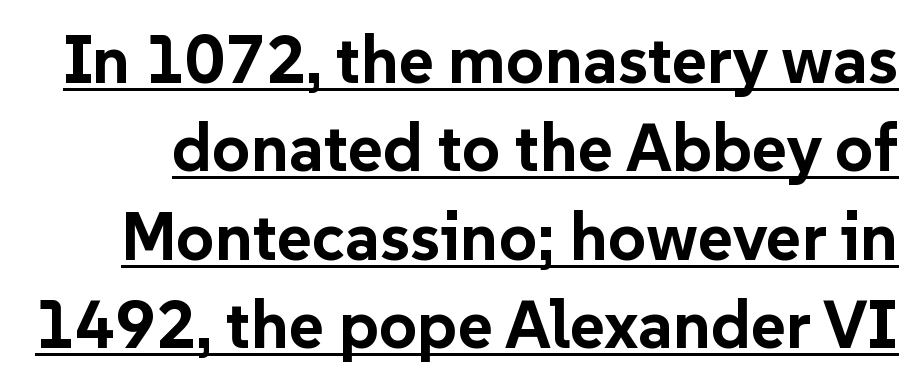
Q: Is the text bold? A: Yes.
Q: Is the text italic (slanted)? A: No, it is upright.
Q: Is the typeface a serif or a sans-serif typeface? A: Sans-serif.
Q: Is the text underlined? A: Yes.
Q: Is the spacing between letters normal or unusually wide? A: Normal.
Q: Is the spacing between lines tight, normal or loose? A: Normal.
Q: Width (condensed, normal, or wide)? A: Normal.
Q: Stroke contrast? A: Low.
Q: x-height? A: Medium.
Q: Monospaced? A: No.
